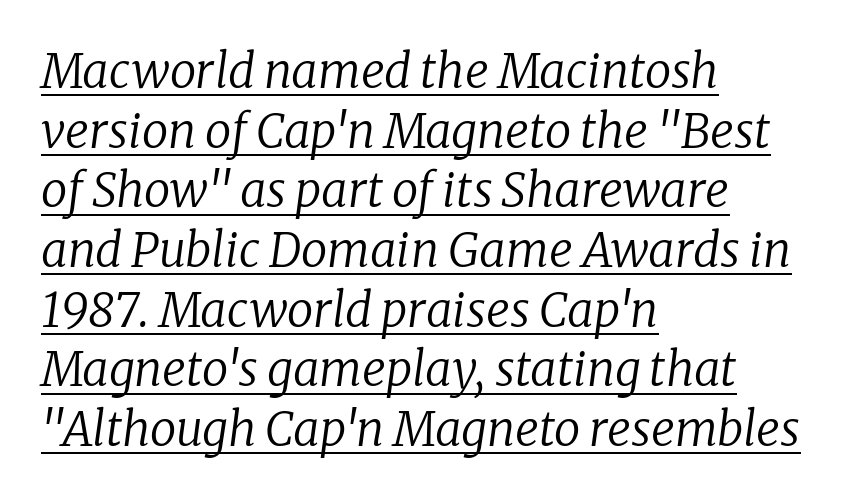
Q: Is the text bold? A: No.
Q: Is the text italic (slanted)? A: Yes, it leans right by about 8 degrees.
Q: Is the typeface a serif or a sans-serif typeface? A: Serif.
Q: Is the text underlined? A: Yes.
Q: How is the paragraph aligned? A: Left-aligned.
Q: Is the spacing between letters normal or unusually wide? A: Normal.
Q: Is the spacing between lines tight, normal or loose? A: Normal.
Q: Width (condensed, normal, or wide)? A: Normal.
Q: Stroke contrast? A: Low.
Q: x-height? A: Medium.
Q: Monospaced? A: No.
